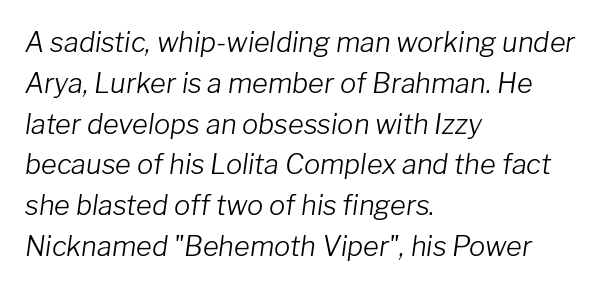
The image shows 27 px text type, italic (leaning right); set left-aligned, normal line spacing (1.51x), normal letter spacing, not underlined.
